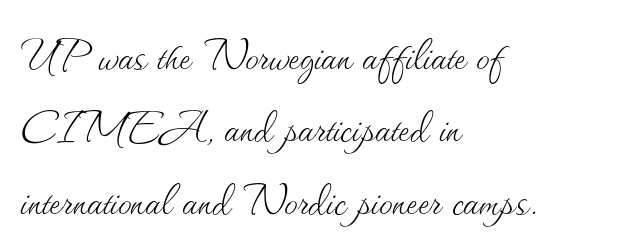
The image shows 54 px thin type; set left-aligned, normal line spacing (1.34x), normal letter spacing, not underlined; medium stroke contrast and a small x-height.
